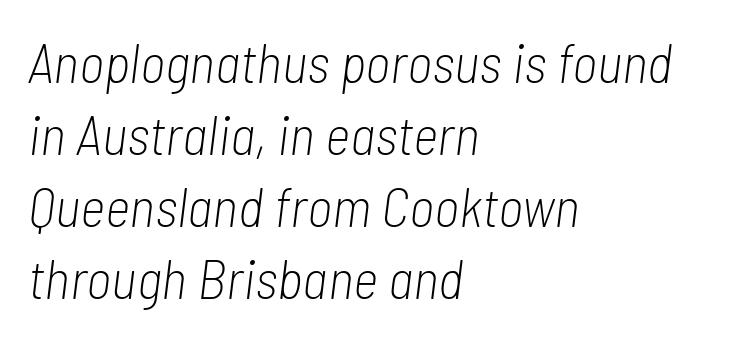
{"italic": "yes", "lean": "right", "slant_degrees": 7, "bold": "no", "weight": "light", "width": "condensed", "stroke_contrast": "low", "x_height": "medium", "monospaced": "no", "underline": "no", "align": "left", "line_spacing": "normal", "line_spacing_ratio": 1.31, "letter_spacing": "normal", "letter_spacing_em": 0.0, "glyph_px": 55}
